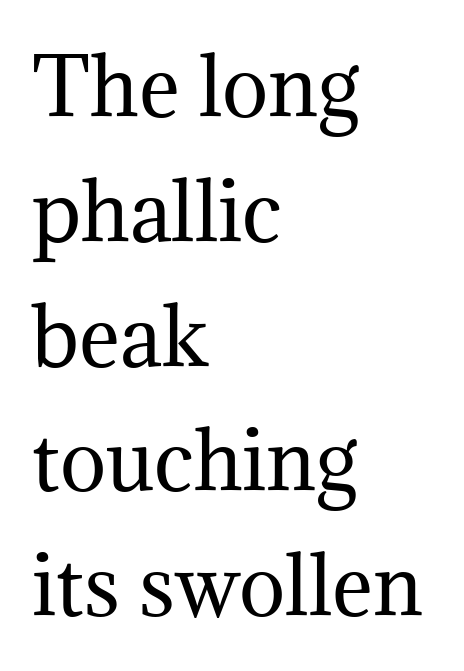
Q: Is the text bold? A: No.
Q: Is the text italic (slanted)? A: No, it is upright.
Q: Is the typeface a serif or a sans-serif typeface? A: Serif.
Q: Is the text underlined? A: No.
Q: How is the paragraph aligned? A: Left-aligned.
Q: Is the spacing between letters normal or unusually wide? A: Normal.
Q: Is the spacing between lines tight, normal or loose? A: Normal.
Q: Width (condensed, normal, or wide)? A: Normal.
Q: Stroke contrast? A: Medium.
Q: x-height? A: Medium.
Q: Monospaced? A: No.
